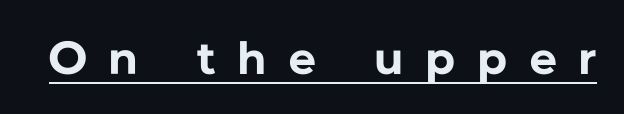
The image shows 47 px bold sans-serif type, upright; set unusually wide letter spacing (+0.49 em), underlined; low stroke contrast and a medium x-height.
